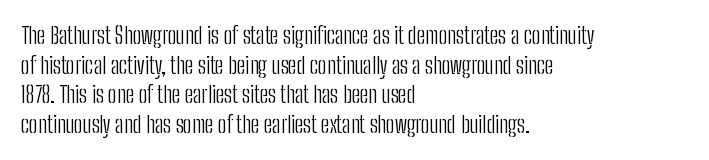
The image shows 23 px text type, upright; set left-aligned, normal line spacing (1.29x), normal letter spacing, not underlined.
